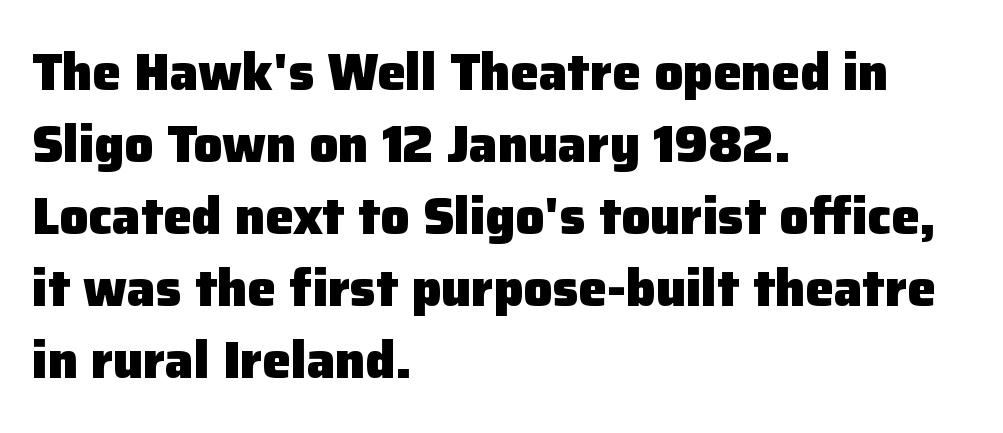
The image shows 51 px heavy sans-serif type, upright; set left-aligned, normal line spacing (1.41x), normal letter spacing, not underlined; low stroke contrast and a medium x-height.
